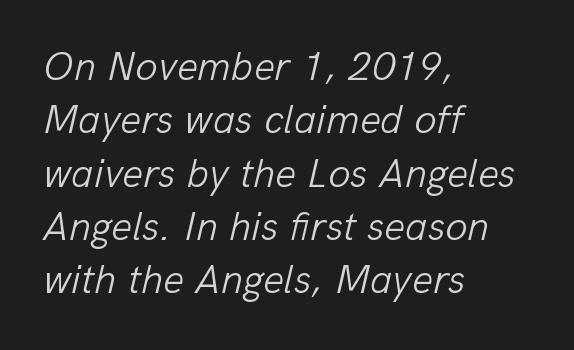
The image shows 41 px light type, italic (leaning right); set left-aligned, normal line spacing (1.3x), normal letter spacing, not underlined; low stroke contrast and a medium x-height.
